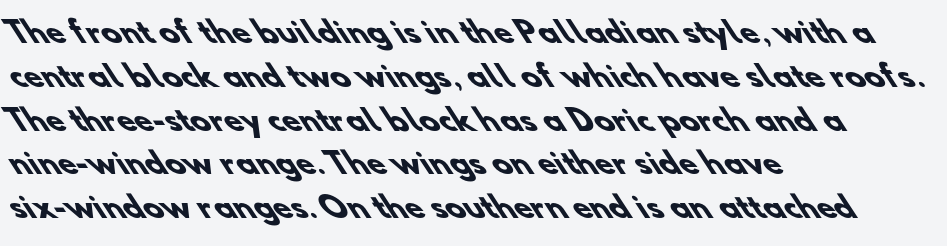
The text was rendered using a sans face with plain stroke endings. Beneath every word, the page is bare. The line texture is even and compact thanks to regular tracking. Is there much room between lines? A standard amount, neither cramped nor airy.
